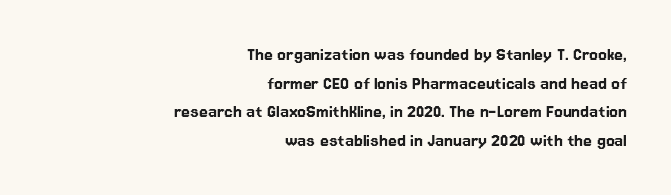
Q: Is the text italic (slanted)? A: No, it is upright.
Q: Is the text underlined? A: No.
Q: How is the paragraph aligned? A: Right-aligned.
Q: Is the spacing between letters normal or unusually wide? A: Normal.
Q: Is the spacing between lines tight, normal or loose? A: Normal.
